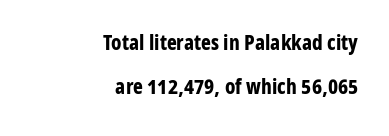
{"italic": "no", "bold": "yes", "underline": "no", "align": "right", "line_spacing": "loose", "line_spacing_ratio": 2.09, "letter_spacing": "normal", "letter_spacing_em": 0.0, "glyph_px": 21}
